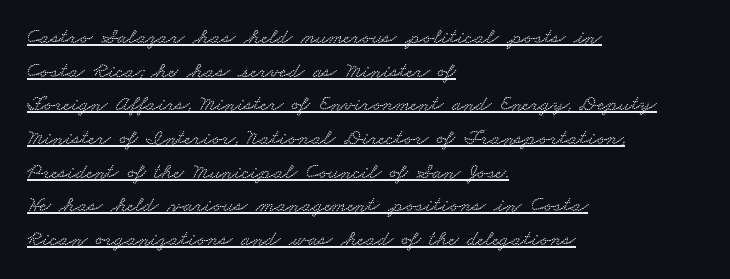
What's the leading like? Ordinary, nothing unusual. Alignment: flush left. There is no visible air inserted between adjacent glyphs. Caption: lettering with a line underneath.
